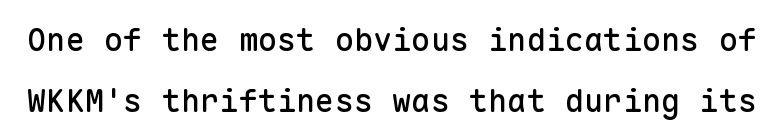
Q: Is the text italic (slanted)? A: No, it is upright.
Q: Is the typeface a serif or a sans-serif typeface? A: Sans-serif.
Q: Is the text underlined? A: No.
Q: Is the spacing between letters normal or unusually wide? A: Normal.
Q: Is the spacing between lines tight, normal or loose? A: Loose.
Q: Width (condensed, normal, or wide)? A: Normal.
Q: Stroke contrast? A: Low.
Q: x-height? A: Medium.
Q: Monospaced? A: Yes.
